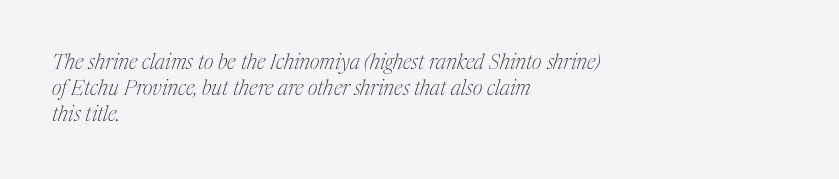
The font sits on the lighter half of the weight spectrum, regular included. Is the type slanted? Yes — the strokes lean at a clear angle. Underline: absent. Look at the tracking — it's just the regular setting, nothing added.
